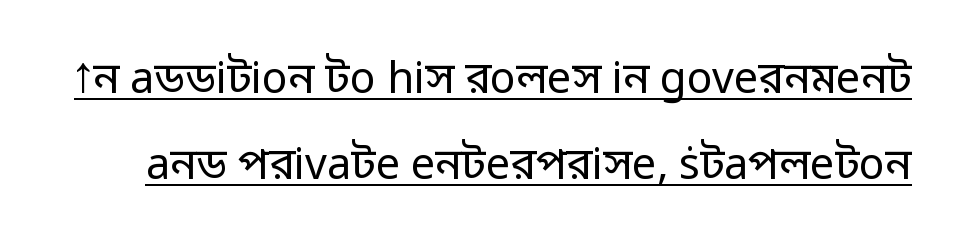
{"serif": "no", "italic": "no", "bold": "no", "weight": "regular", "width": "normal", "stroke_contrast": "low", "x_height": "medium", "monospaced": "no", "underline": "yes", "line_spacing": "loose", "line_spacing_ratio": 2.0, "letter_spacing": "normal", "letter_spacing_em": 0.0, "glyph_px": 43}
